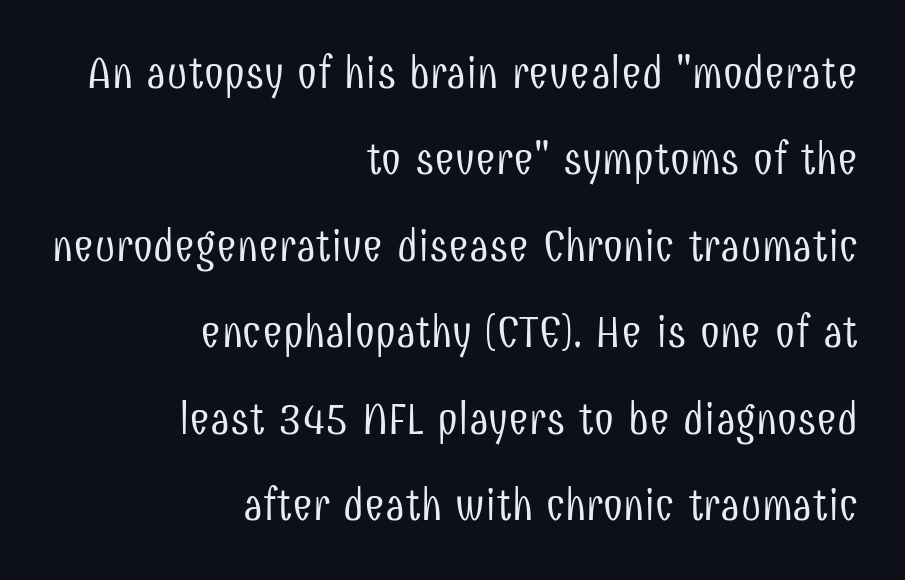
The image shows 45 px light, condensed sans-serif type, upright; set right-aligned, loose line spacing (1.92x), normal letter spacing, not underlined; low stroke contrast and a medium x-height.
